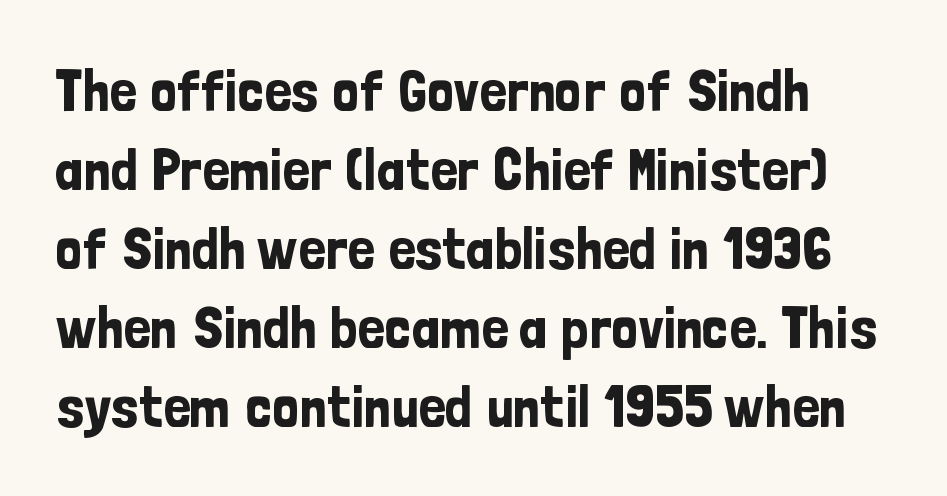
The image shows 59 px condensed sans-serif type, upright; set normal line spacing (1.34x), normal letter spacing, not underlined; low stroke contrast and a medium x-height.
